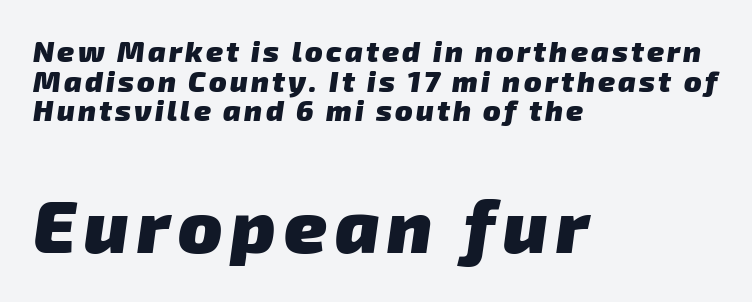
The second block has been scaled up relative to the first. The designer went with a sans here, leaving each stem footless. Short and long lines alike share a common starting point at left. Leading is clearly below the norm, producing a dense column.
